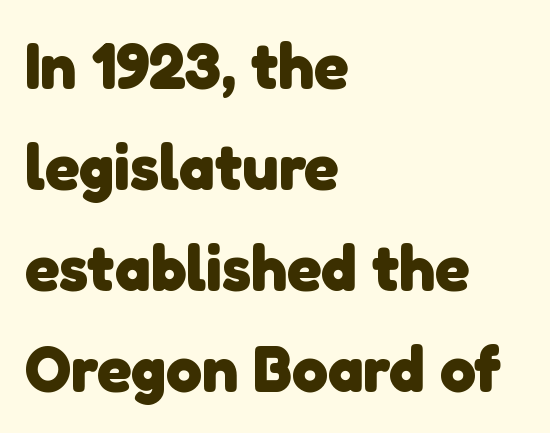
{"serif": "no", "bold": "yes", "weight": "heavy", "width": "normal", "stroke_contrast": "low", "x_height": "medium", "monospaced": "no", "underline": "no", "align": "left", "line_spacing": "normal", "line_spacing_ratio": 1.58, "letter_spacing": "normal", "letter_spacing_em": 0.0, "glyph_px": 64}
